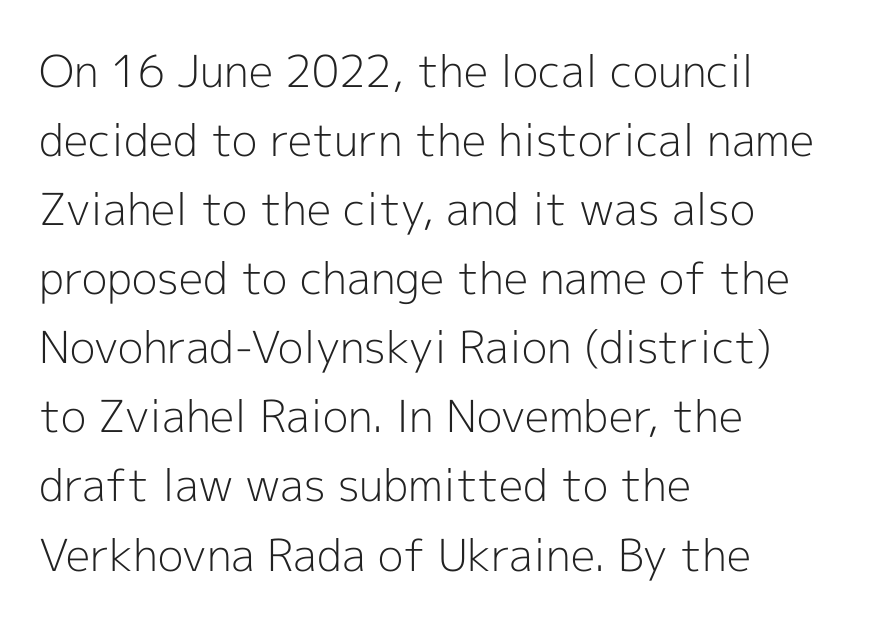
The image shows 44 px light sans-serif type, upright; set left-aligned, normal line spacing (1.57x), normal letter spacing, not underlined; a medium x-height.
